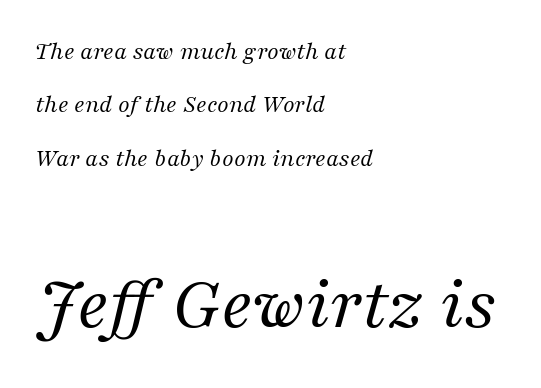
If you drew a line through each stem, it would be angled. Reading down the column, the eye jumps a long way to each next line. Look at the bottom of the vertical strokes: they flare into serifs here. Is the stroke heavy? The answer is a plain regular-or-lighter. Character widths vary here, with narrow letters taking less room than wide ones.
